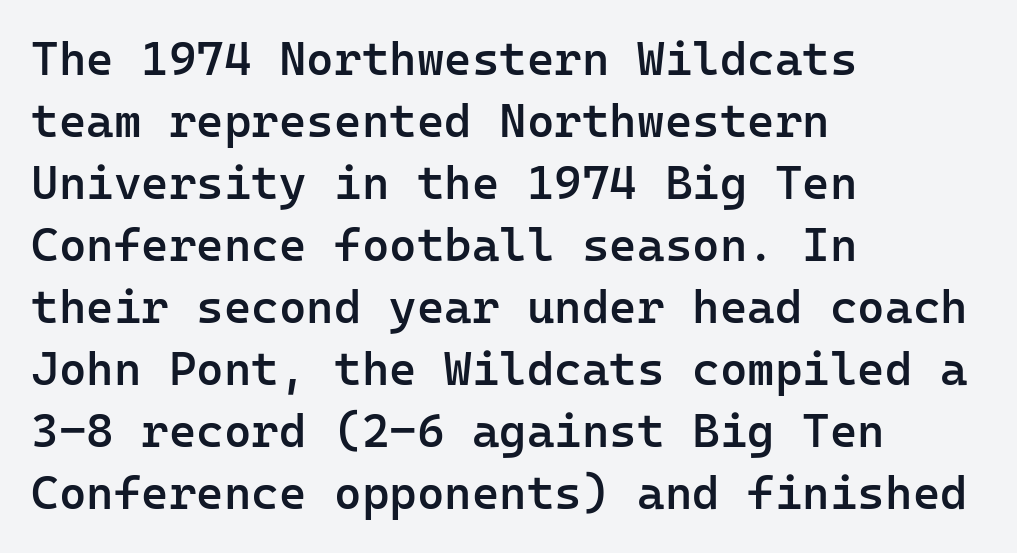
Fixed-width glyphs throughout — classic coding-font behaviour. The face used here is a sans, in the tradition of grotesques and geometrics. Decoration check: the copy has no underline. The designer left line spacing at the default. Posture: vertical.
